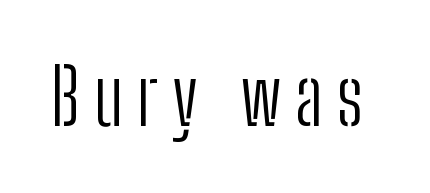
The typography opts for an upright posture over an oblique one. The cut favours lightness, reaching ordinary text weight at its darkest. No feet cap the strokes, marking this as sans-serif type. Each letter keeps its own natural width here, so spacing adapts to shape. Rule under the text: the space is simply empty.
